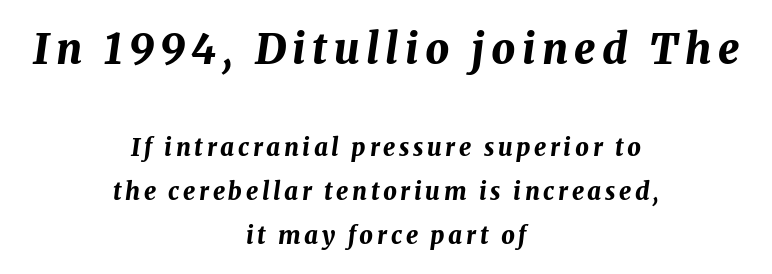
{"italic": "yes", "lean": "right", "slant_degrees": 8, "bold": "yes", "weight": "bold", "width": "normal", "stroke_contrast": "medium", "x_height": "medium", "monospaced": "no", "underline": "no", "align": "center", "line_spacing_ratio": 1.83, "larger_block": "first", "size_ratio": 1.75, "glyph_px": 42}
